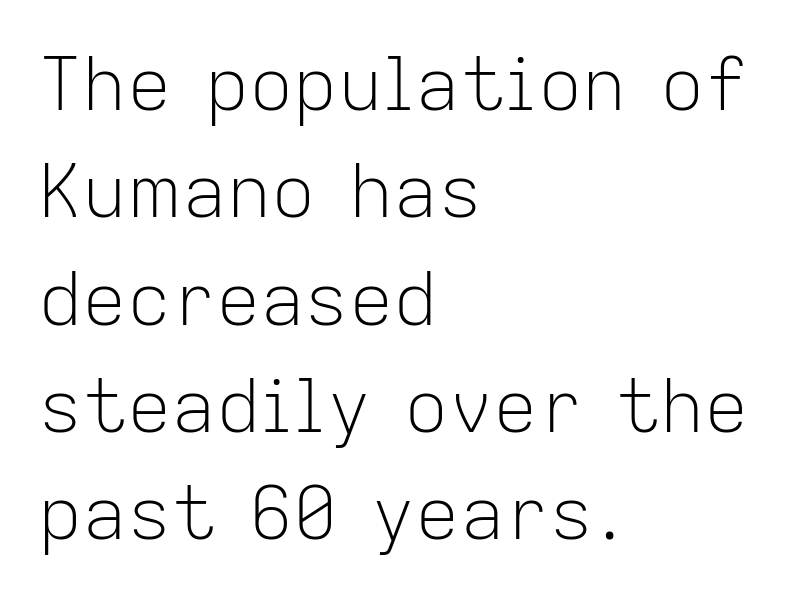
The image shows 74 px light sans-serif type, upright; set left-aligned, normal line spacing (1.45x), normal letter spacing, not underlined; low stroke contrast and a medium x-height.
